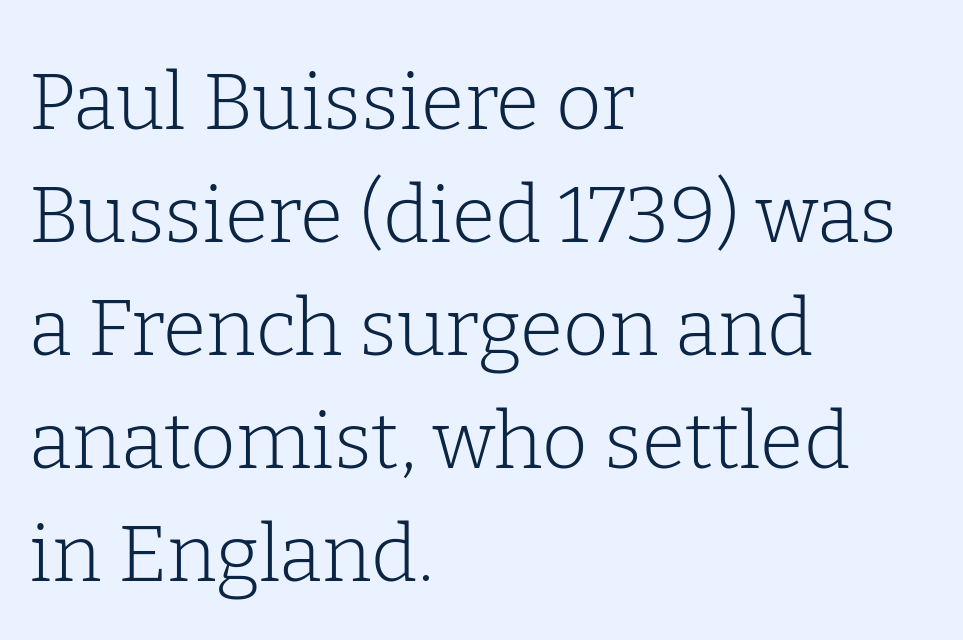
{"serif": "yes", "italic": "no", "bold": "no", "weight": "light", "width": "normal", "stroke_contrast": "low", "x_height": "medium", "monospaced": "no", "underline": "no", "align": "left", "line_spacing": "normal", "line_spacing_ratio": 1.43, "letter_spacing": "normal", "letter_spacing_em": 0.0, "glyph_px": 79}
